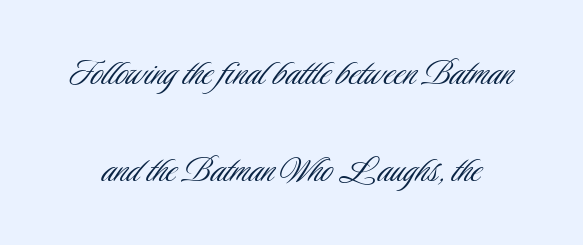
{"serif": "no", "bold": "no", "weight": "light", "width": "condensed", "stroke_contrast": "low", "x_height": "small", "monospaced": "no", "underline": "no", "line_spacing": "loose", "line_spacing_ratio": 2.32, "letter_spacing": "normal", "letter_spacing_em": 0.0, "glyph_px": 42}
